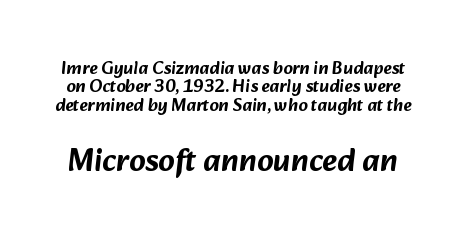
Q: Is the typeface a serif or a sans-serif typeface? A: Sans-serif.
Q: Is the text underlined? A: No.
Q: Is the spacing between letters normal or unusually wide? A: Normal.
Q: Is the spacing between lines tight, normal or loose? A: Tight.
Q: Which block of text is set in a larger size, the first (top) or the second (bottom)? A: The second (bottom) one.
Q: Width (condensed, normal, or wide)? A: Normal.
Q: Stroke contrast? A: Low.
Q: x-height? A: Medium.
Q: Monospaced? A: No.
